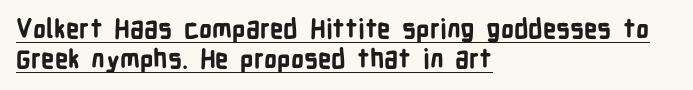
Line starts are locked; line ends wander. I'd describe the lettering as bold — thick and assertive. What stands out about the letter spacing? Nothing — it is the standard amount. Honestly, the underline is the first thing you notice here.
